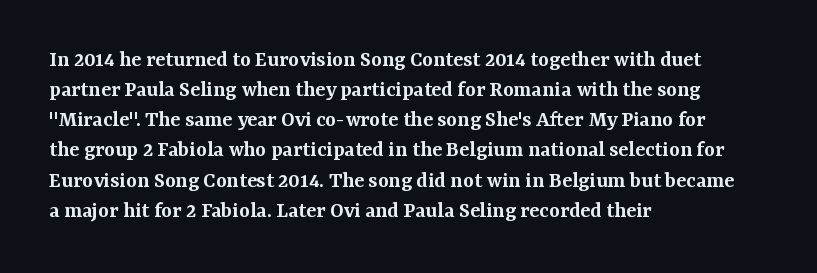
How are the letters spaced? Ordinarily, with no added tracking. Ordinary non-slanted type is in use. Notice the strokes are somewhat thickened but not fully heavy: this is a semibold. Descenders are the only things crossing below the line.
